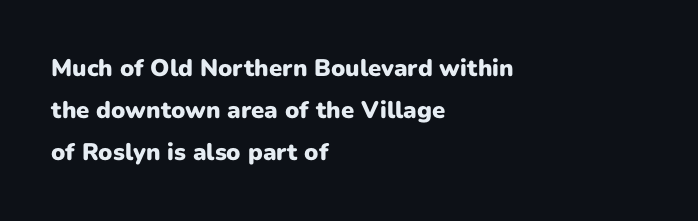
The baseline area is clear. The lettering stays uniformly vertical, giving the passage a roman look. Spacing between characters is what you'd get straight out of the box. These lines carry a lot of weight — the face is fully bold. Each line starts at the same left margin while the right side varies.
